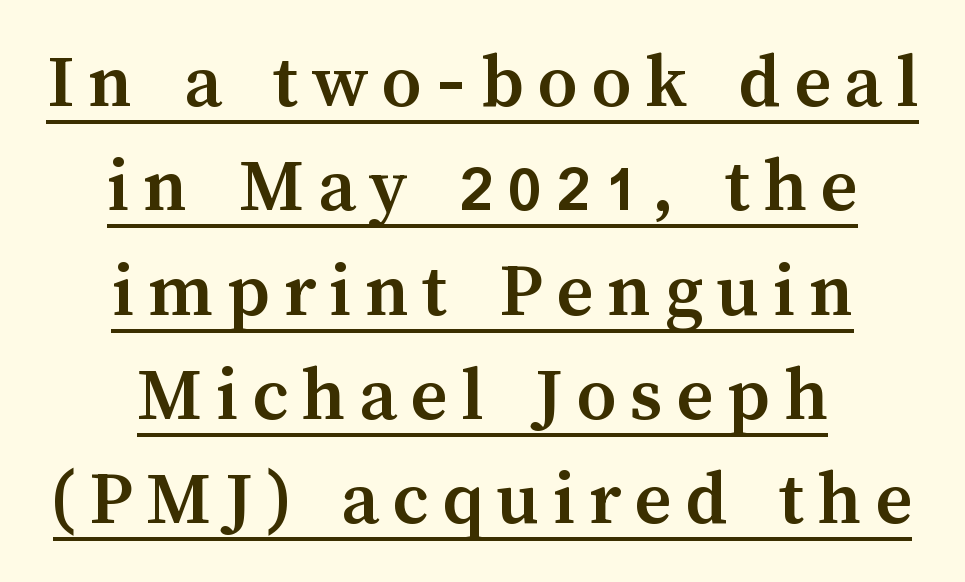
{"italic": "no", "bold": "yes", "weight": "semibold", "width": "normal", "stroke_contrast": "medium", "x_height": "medium", "monospaced": "no", "underline": "yes", "align": "center", "line_spacing": "normal", "line_spacing_ratio": 1.32, "glyph_px": 79}
